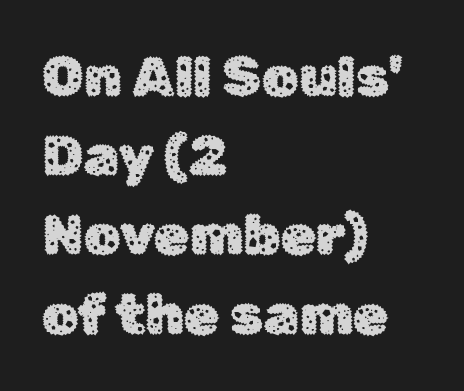
Q: Is the text italic (slanted)? A: No, it is upright.
Q: Is the typeface a serif or a sans-serif typeface? A: Sans-serif.
Q: Is the text underlined? A: No.
Q: How is the paragraph aligned? A: Left-aligned.
Q: Is the spacing between letters normal or unusually wide? A: Normal.
Q: Is the spacing between lines tight, normal or loose? A: Normal.
Q: Width (condensed, normal, or wide)? A: Normal.
Q: Stroke contrast? A: Low.
Q: x-height? A: Medium.
Q: Monospaced? A: No.
